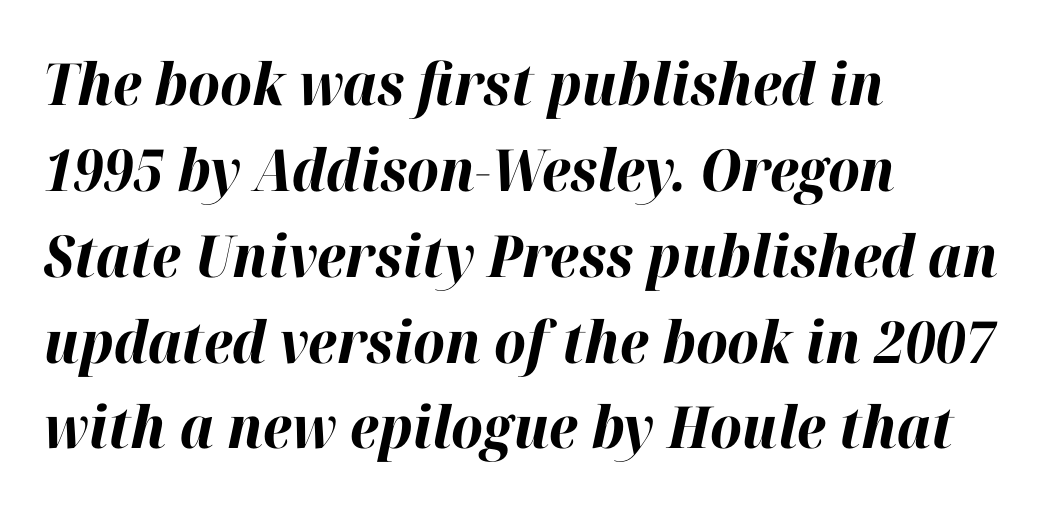
Q: Is the text bold? A: Yes.
Q: Is the text italic (slanted)? A: Yes, it leans right by about 12 degrees.
Q: Is the text underlined? A: No.
Q: How is the paragraph aligned? A: Left-aligned.
Q: Is the spacing between letters normal or unusually wide? A: Normal.
Q: Is the spacing between lines tight, normal or loose? A: Normal.
Q: Width (condensed, normal, or wide)? A: Normal.
Q: Stroke contrast? A: High.
Q: x-height? A: Medium.
Q: Monospaced? A: No.
